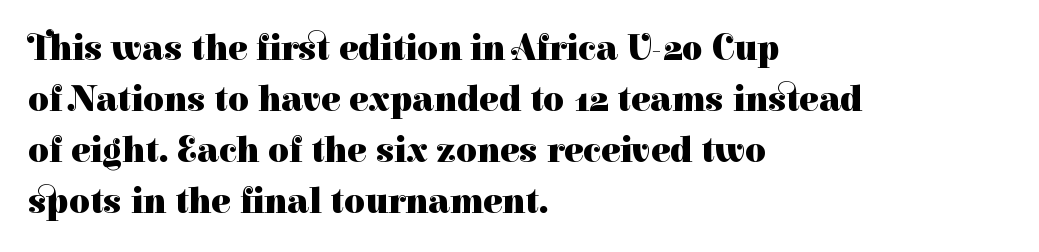
{"serif": "yes", "italic": "no", "bold": "yes", "weight": "heavy", "width": "normal", "stroke_contrast": "high", "x_height": "medium", "monospaced": "no", "underline": "no", "align": "left", "line_spacing": "normal", "line_spacing_ratio": 1.42, "letter_spacing": "normal", "letter_spacing_em": 0.0, "glyph_px": 36}
